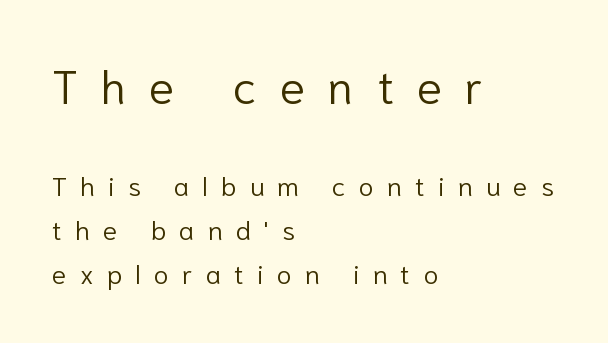
Q: Is the text bold? A: No.
Q: Is the text italic (slanted)? A: No, it is upright.
Q: Is the typeface a serif or a sans-serif typeface? A: Sans-serif.
Q: Is the text underlined? A: No.
Q: How is the paragraph aligned? A: Left-aligned.
Q: Is the spacing between letters normal or unusually wide? A: Unusually wide.
Q: Is the spacing between lines tight, normal or loose? A: Normal.
Q: Which block of text is set in a larger size, the first (top) or the second (bottom)? A: The first (top) one.
Q: Width (condensed, normal, or wide)? A: Normal.
Q: Stroke contrast? A: Low.
Q: x-height? A: Medium.
Q: Monospaced? A: No.
